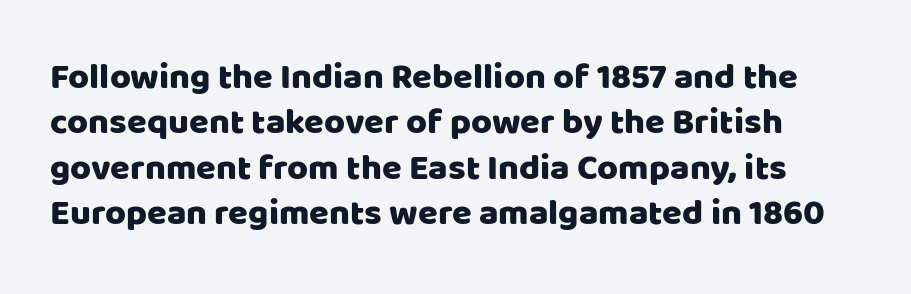
{"serif": "no", "italic": "no", "width": "normal", "stroke_contrast": "low", "x_height": "large", "monospaced": "no", "underline": "no", "line_spacing": "normal", "line_spacing_ratio": 1.26, "letter_spacing": "normal", "letter_spacing_em": 0.0, "glyph_px": 36}
